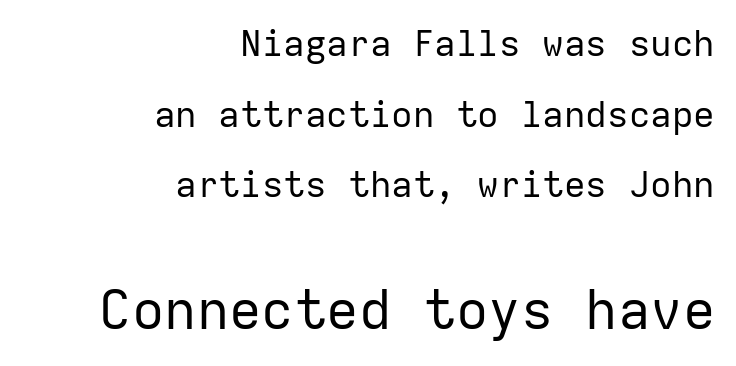
Q: Is the text bold? A: No.
Q: Is the text italic (slanted)? A: No, it is upright.
Q: Is the typeface a serif or a sans-serif typeface? A: Sans-serif.
Q: Is the text underlined? A: No.
Q: How is the paragraph aligned? A: Right-aligned.
Q: Is the spacing between letters normal or unusually wide? A: Normal.
Q: Is the spacing between lines tight, normal or loose? A: Loose.
Q: Which block of text is set in a larger size, the first (top) or the second (bottom)? A: The second (bottom) one.
Q: Width (condensed, normal, or wide)? A: Normal.
Q: Stroke contrast? A: Low.
Q: x-height? A: Medium.
Q: Monospaced? A: Yes.
